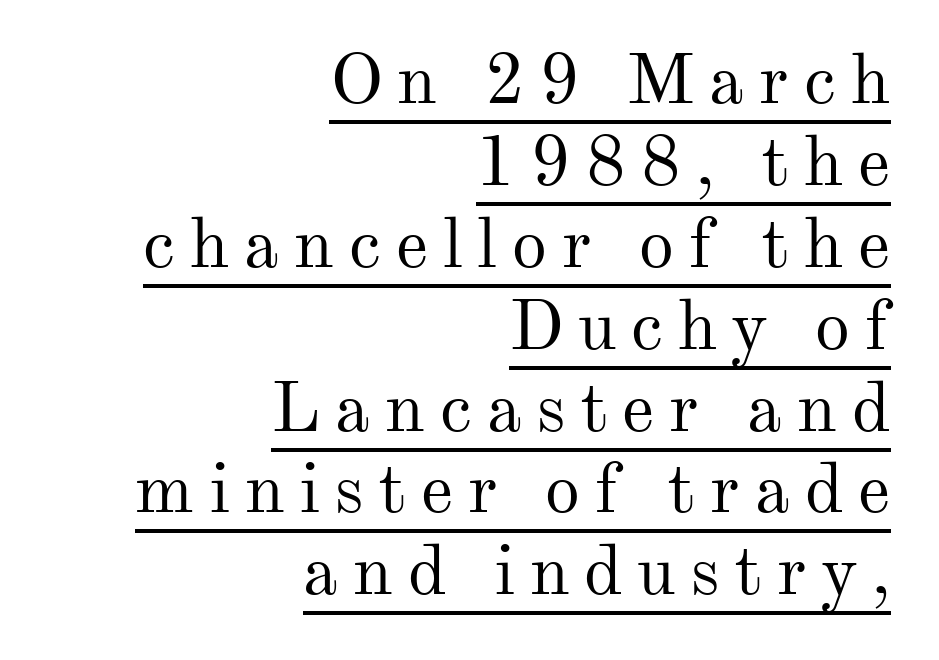
{"serif": "yes", "italic": "no", "bold": "no", "weight": "regular", "width": "normal", "stroke_contrast": "medium", "x_height": "small", "monospaced": "no", "underline": "yes", "align": "right", "line_spacing_ratio": 1.17, "letter_spacing": "wide", "letter_spacing_em": 0.21, "glyph_px": 70}
